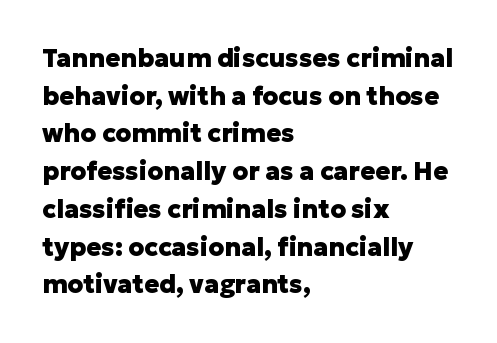
The image shows 25 px bold type, upright; set left-aligned, normal line spacing (1.51x), normal letter spacing, not underlined.
